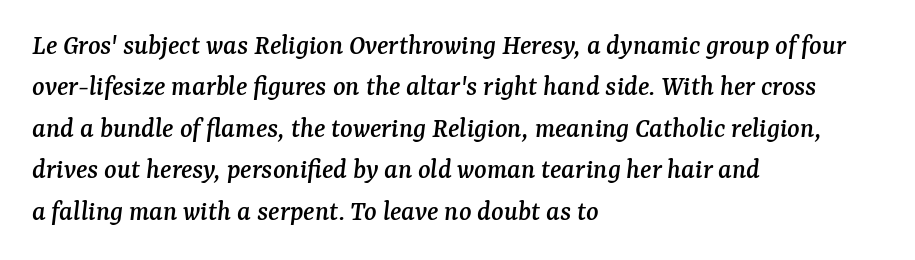
Q: Is the text italic (slanted)? A: Yes, it leans right by about 7 degrees.
Q: Is the typeface a serif or a sans-serif typeface? A: Serif.
Q: Is the text underlined? A: No.
Q: How is the paragraph aligned? A: Left-aligned.
Q: Is the spacing between letters normal or unusually wide? A: Normal.
Q: Is the spacing between lines tight, normal or loose? A: Normal.
Q: Width (condensed, normal, or wide)? A: Normal.
Q: Stroke contrast? A: Medium.
Q: x-height? A: Medium.
Q: Monospaced? A: No.
